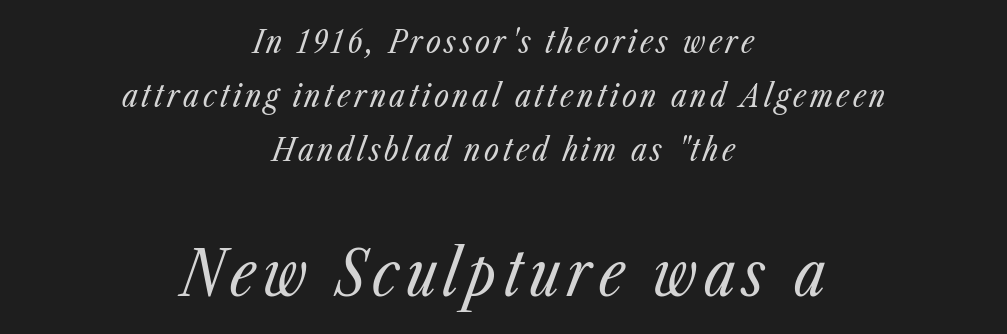
The image shows 63 px regular-weight, condensed type, italic (leaning right); set centered, normal line spacing (1.69x), not underlined; the second (bottom) block is 1.97x larger; low stroke contrast and a medium x-height.
